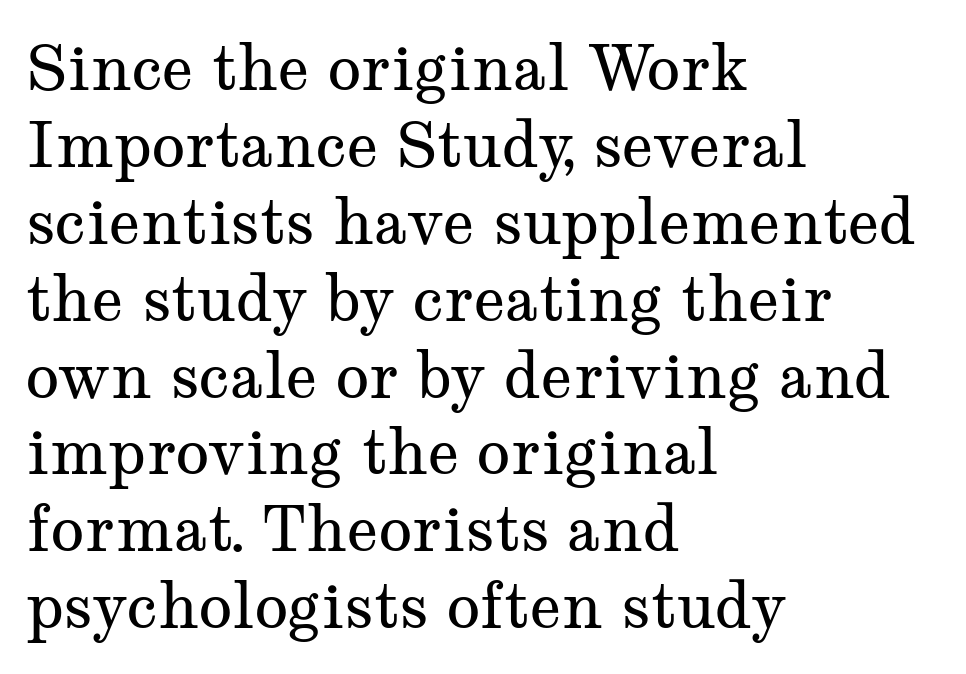
Characters remain perfectly vertical along every line. Is this a sans? No — the strokes have serifs. Beneath every word, the page is bare. Short and long lines alike share a common starting point at left.
